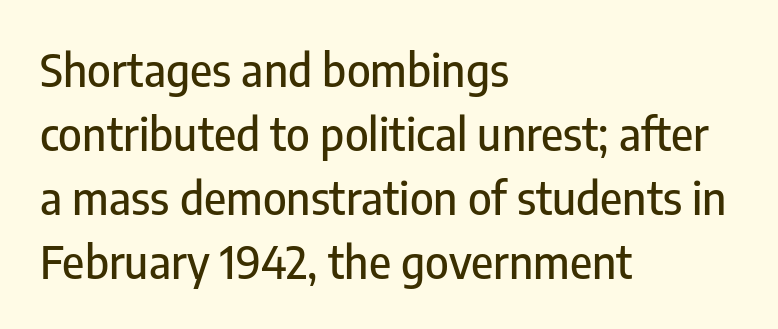
These lines were composed using upright roman letters. A typesetter would call this proportional, since set widths differ per character. The letters sit at their default tracking, neither squeezed nor spread. The words here are not underlined. Examine the stroke ends and you'll find no serifs. The leading is moderate, giving the passage an even texture.
